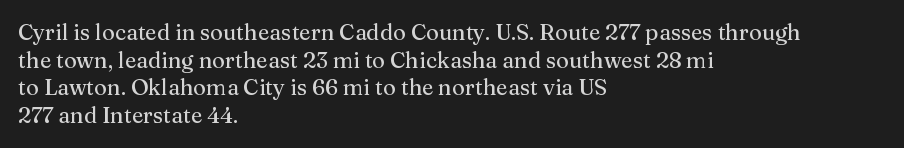
{"italic": "no", "underline": "no", "align": "left", "line_spacing": "normal", "line_spacing_ratio": 1.26, "letter_spacing": "normal", "letter_spacing_em": 0.0, "glyph_px": 22}
